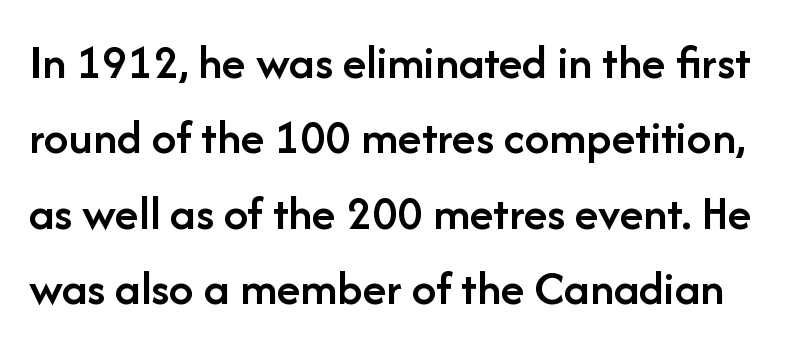
{"serif": "no", "italic": "no", "bold": "semi", "weight": "semibold", "width": "normal", "stroke_contrast": "low", "x_height": "medium", "monospaced": "no", "underline": "no", "line_spacing": "normal", "line_spacing_ratio": 1.54, "letter_spacing": "normal", "letter_spacing_em": 0.0, "glyph_px": 49}
